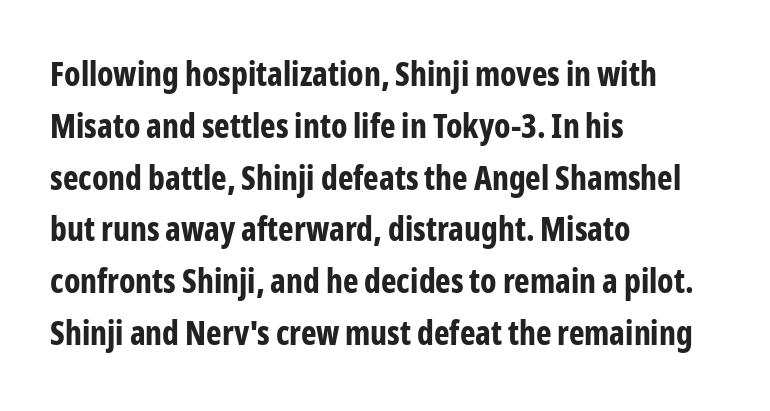
The image shows 33 px bold, condensed sans-serif type, upright; set left-aligned, normal line spacing (1.57x), normal letter spacing, not underlined; low stroke contrast and a medium x-height.
